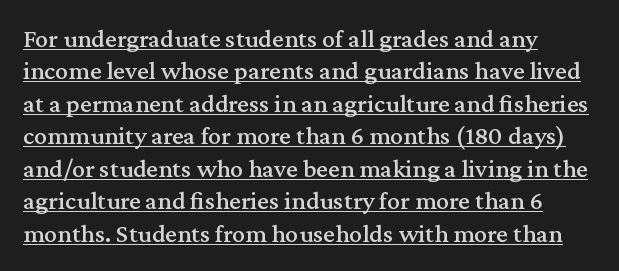
Has an underline been added? It has. Tracking value appears to be zero — textbook default spacing. Quick note: interline space is typical. The lines in this sample share a left origin and differ only in where they stop.
